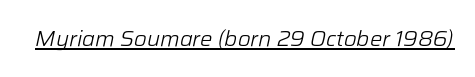
Q: Is the text bold? A: No.
Q: Is the text italic (slanted)? A: Yes, it leans right by about 12 degrees.
Q: Is the text underlined? A: Yes.
Q: Is the spacing between letters normal or unusually wide? A: Normal.
